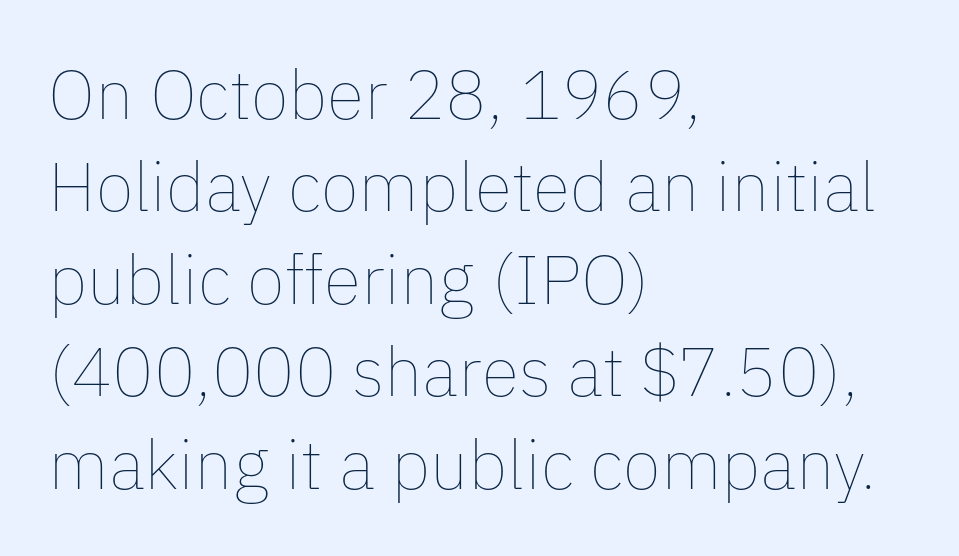
Q: Is the text bold? A: No.
Q: Is the text italic (slanted)? A: No, it is upright.
Q: Is the text underlined? A: No.
Q: How is the paragraph aligned? A: Left-aligned.
Q: Is the spacing between letters normal or unusually wide? A: Normal.
Q: Is the spacing between lines tight, normal or loose? A: Normal.
Q: Width (condensed, normal, or wide)? A: Normal.
Q: Stroke contrast? A: Low.
Q: x-height? A: Medium.
Q: Monospaced? A: No.
